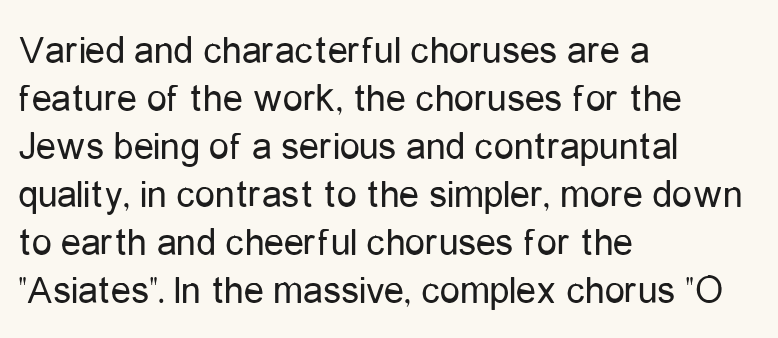
Q: Is the text bold? A: No.
Q: Is the text italic (slanted)? A: No, it is upright.
Q: Is the typeface a serif or a sans-serif typeface? A: Sans-serif.
Q: Is the text underlined? A: No.
Q: How is the paragraph aligned? A: Left-aligned.
Q: Is the spacing between letters normal or unusually wide? A: Normal.
Q: Width (condensed, normal, or wide)? A: Condensed.
Q: Stroke contrast? A: Low.
Q: x-height? A: Medium.
Q: Monospaced? A: No.
